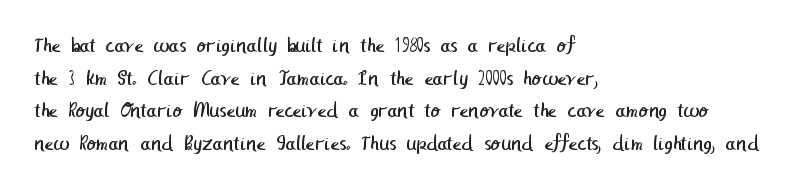
You could call the tracking neutral — neither tight nor loose. Counters stay open thanks to moderate or lighter strokes. Compared with typical paragraphs, the rows here are spaced about the same. Plain, unruled lines of type.
